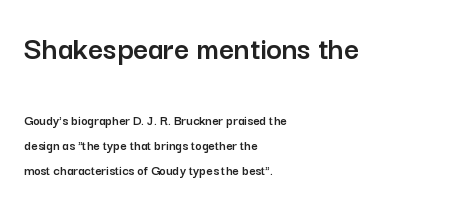
The image shows 33 px sans-serif type, upright; set left-aligned, line spacing 1.8x, normal letter spacing, not underlined; the first (top) block is 2.36x larger; low stroke contrast and a medium x-height.
